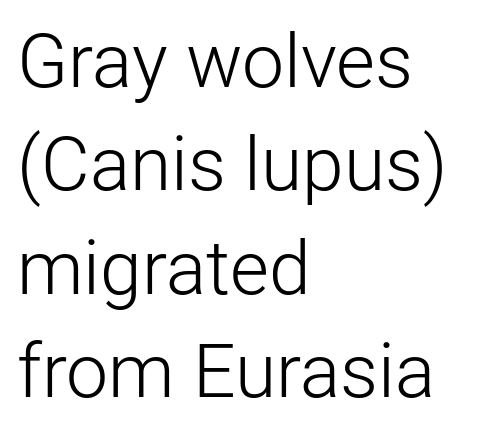
The image shows 75 px light sans-serif type, upright; set left-aligned, normal line spacing (1.38x), normal letter spacing, not underlined; low stroke contrast and a medium x-height.
